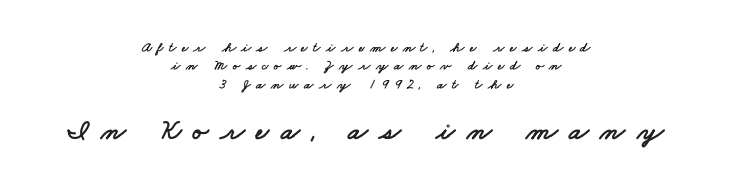
The image shows 29 px wide sans-serif type; set centered, normal line spacing (1.31x), unusually wide letter spacing (+0.39 em), not underlined; the second (bottom) block is 2.07x larger; low stroke contrast and a small x-height.
